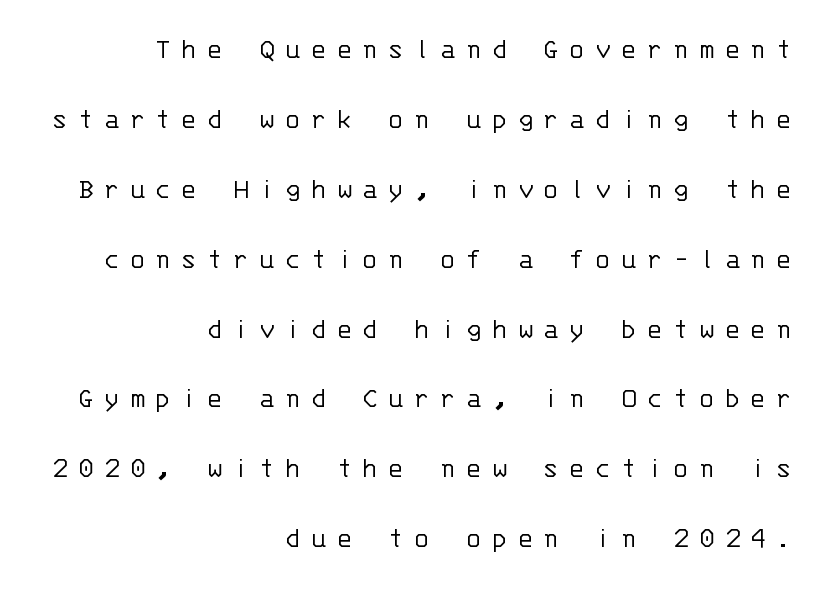
This is roman type, the default non-slanted kind. Reading down the column, the eye jumps a long way to each next line. Does extra space separate the letters? Yes, quite a lot of it. The letterforms sit at book weight or below. The glyphs are unaccompanied by any horizontal stroke below them.
